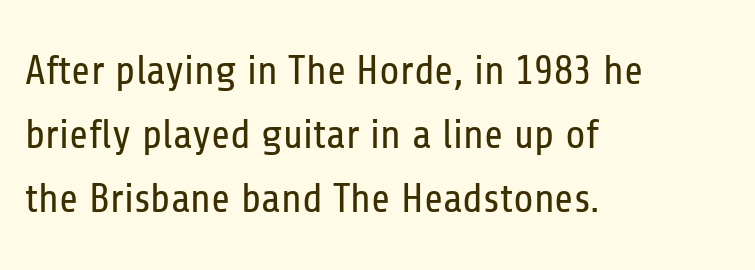
The image shows 41 px regular-weight, condensed sans-serif type, upright; set left-aligned, normal line spacing (1.56x), normal letter spacing, not underlined; low stroke contrast and a medium x-height.
